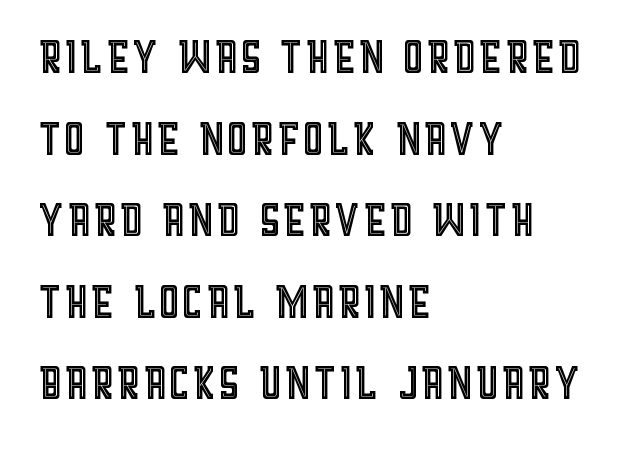
{"italic": "no", "width": "condensed", "x_height": "large", "monospaced": "no", "underline": "no", "align": "left", "line_spacing": "normal", "line_spacing_ratio": 1.36, "letter_spacing": "normal", "letter_spacing_em": 0.0, "glyph_px": 60}
